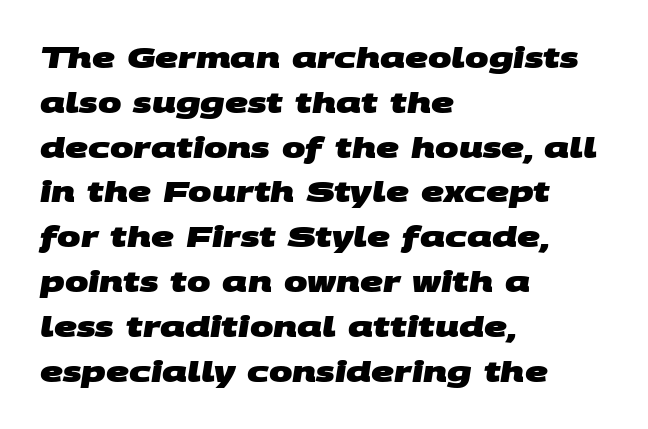
The leading is moderate, giving the passage an even texture. Check the space under the baseline: it is left empty. Looks like regular typesetting: each glyph gets only the width it needs. Heft: maximum for text — a bold. Every row of glyphs begins at an identical x-position on the left. This sample uses a sans-serif face.
